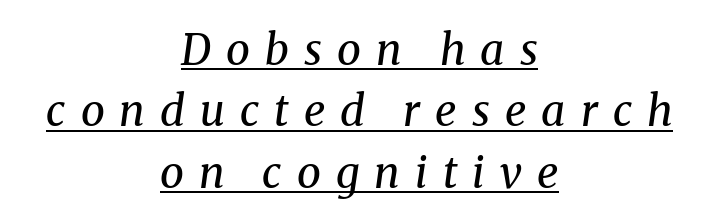
The image shows 43 px regular-weight serif type, italic (leaning right); set centered, normal line spacing (1.43x), unusually wide letter spacing (+0.35 em), underlined; medium stroke contrast and a medium x-height.
